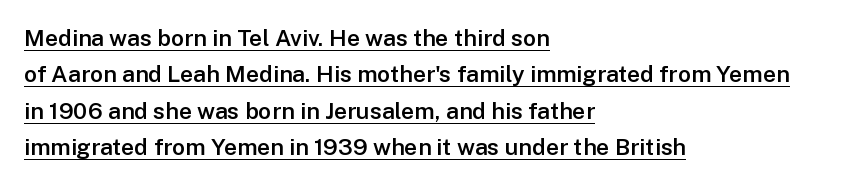
Q: Is the text bold? A: Semi-bold.
Q: Is the text italic (slanted)? A: No, it is upright.
Q: Is the text underlined? A: Yes.
Q: How is the paragraph aligned? A: Left-aligned.
Q: Is the spacing between letters normal or unusually wide? A: Normal.
Q: Is the spacing between lines tight, normal or loose? A: Normal.
